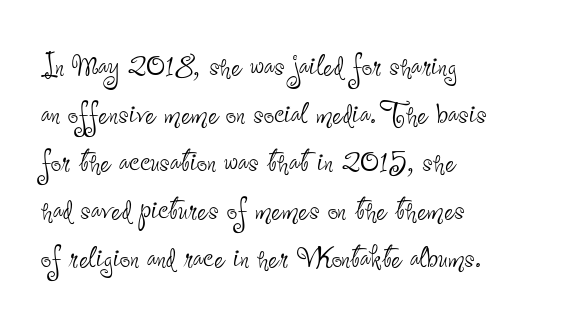
{"serif": "no", "bold": "no", "weight": "thin", "width": "condensed", "stroke_contrast": "low", "x_height": "small", "monospaced": "no", "underline": "no", "align": "left", "line_spacing": "normal", "line_spacing_ratio": 1.3, "letter_spacing": "normal", "letter_spacing_em": 0.0, "glyph_px": 37}
